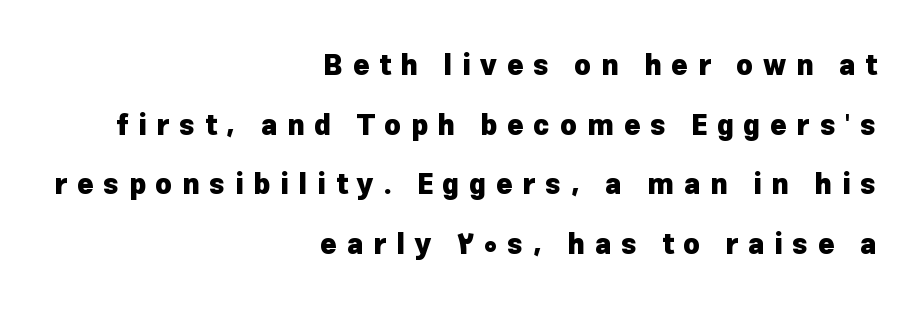
This sample uses an upright cut, with every glyph sitting square on the baseline. Font category for this specimen: sans-serif. Any mark beneath the type? The region is blank. These words are printed bold, with thick strokes throughout. Think of a printed novel: that variable character pitch is what you see here. What's the leading like? Stretched, with rows far apart.
